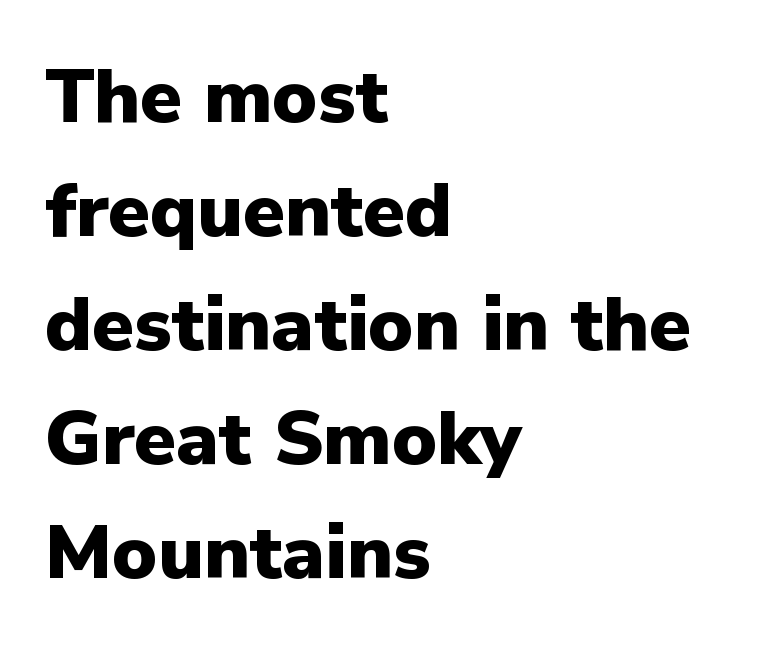
Q: Is the text bold? A: Yes.
Q: Is the text italic (slanted)? A: No, it is upright.
Q: Is the typeface a serif or a sans-serif typeface? A: Sans-serif.
Q: Is the text underlined? A: No.
Q: How is the paragraph aligned? A: Left-aligned.
Q: Is the spacing between letters normal or unusually wide? A: Normal.
Q: Is the spacing between lines tight, normal or loose? A: Normal.
Q: Width (condensed, normal, or wide)? A: Normal.
Q: Stroke contrast? A: Low.
Q: x-height? A: Medium.
Q: Monospaced? A: No.
